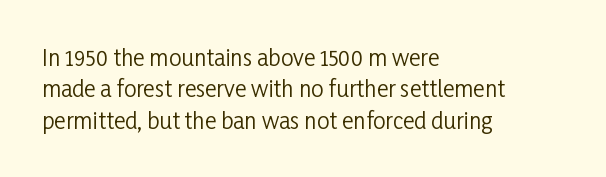
{"italic": "no", "bold": "no", "underline": "no", "align": "left", "line_spacing": "normal", "line_spacing_ratio": 1.43, "letter_spacing": "normal", "letter_spacing_em": 0.0, "glyph_px": 22}
